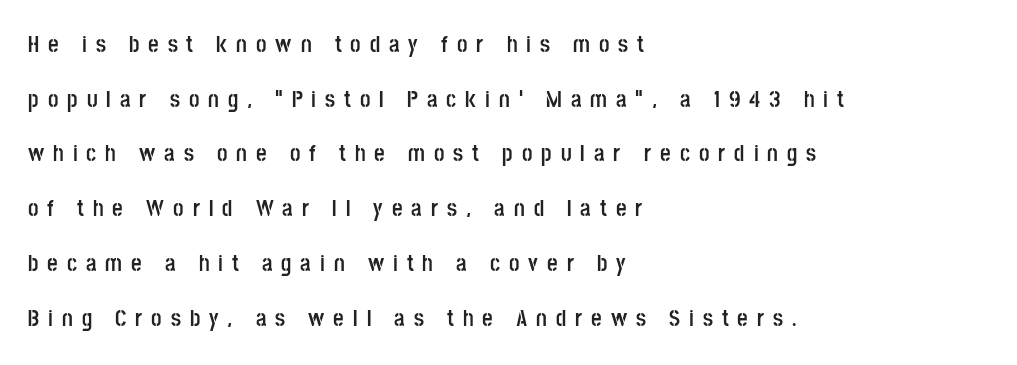
The letters are spread apart with noticeably loose tracking. Pretty heavy lettering here — definitely bold. Every stem runs plumb, perpendicular to the baseline. Horizontal alignment here is leftward, the default for most running prose. A clean baseline with only descenders dipping below it.
